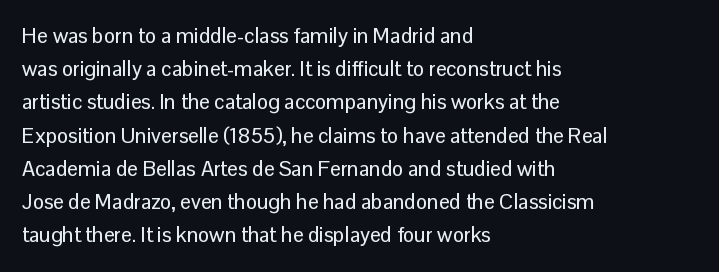
The tracking reads as untouched default to a designer's eye. Anything drawn beneath the words? Only blank space. Leading: standard. The lettering holds an erect, upright posture throughout.
